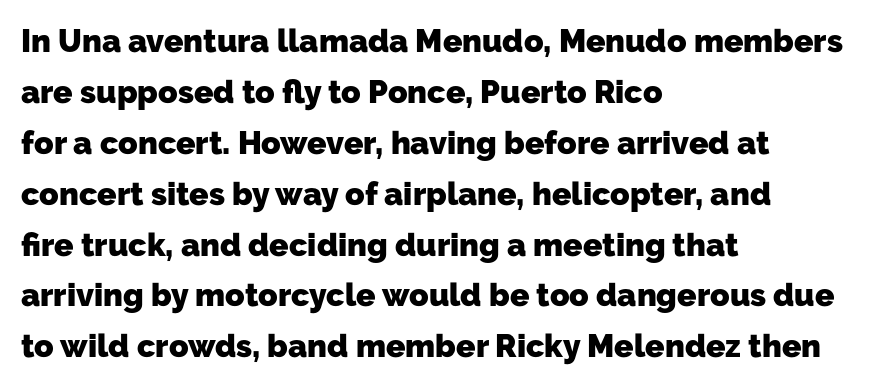
Q: Is the text bold? A: Yes.
Q: Is the typeface a serif or a sans-serif typeface? A: Sans-serif.
Q: Is the text underlined? A: No.
Q: How is the paragraph aligned? A: Left-aligned.
Q: Is the spacing between letters normal or unusually wide? A: Normal.
Q: Is the spacing between lines tight, normal or loose? A: Normal.
Q: Width (condensed, normal, or wide)? A: Normal.
Q: Stroke contrast? A: Low.
Q: x-height? A: Medium.
Q: Monospaced? A: No.
